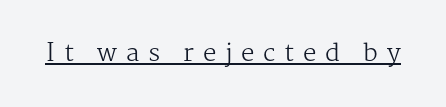
Q: Is the text bold? A: No.
Q: Is the text italic (slanted)? A: No, it is upright.
Q: Is the text underlined? A: Yes.
Q: Is the spacing between letters normal or unusually wide? A: Unusually wide.
